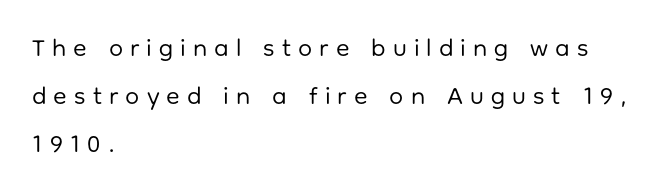
A light-to-regular cut is what we see here. Glyph-to-glyph distance is far greater than everyday printed text. A roman cut, with each character standing at attention. Descender tails drop into unmarked territory. A typesetter would call this leading open, well beyond the default.
